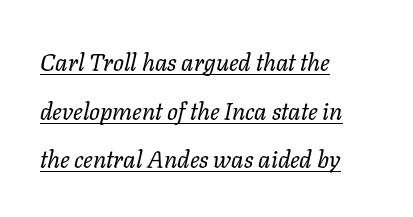
{"italic": "yes", "lean": "right", "slant_degrees": 11, "bold": "no", "underline": "yes", "align": "left", "line_spacing": "loose", "line_spacing_ratio": 2.03, "letter_spacing": "normal", "letter_spacing_em": 0.0, "glyph_px": 24}
